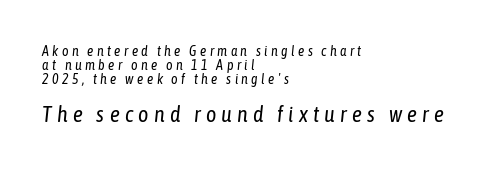
Q: Is the text bold? A: No.
Q: Is the text italic (slanted)? A: Yes, it leans right by about 6 degrees.
Q: Is the text underlined? A: No.
Q: How is the paragraph aligned? A: Left-aligned.
Q: Is the spacing between letters normal or unusually wide? A: Unusually wide.
Q: Is the spacing between lines tight, normal or loose? A: Tight.
Q: Which block of text is set in a larger size, the first (top) or the second (bottom)? A: The second (bottom) one.
